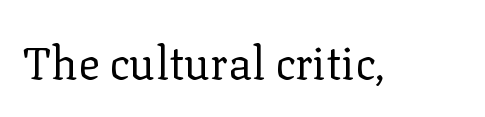
{"serif": "yes", "italic": "no", "bold": "no", "weight": "regular", "width": "normal", "stroke_contrast": "low", "x_height": "medium", "monospaced": "no", "underline": "no", "letter_spacing": "normal", "letter_spacing_em": 0.0, "glyph_px": 45}
